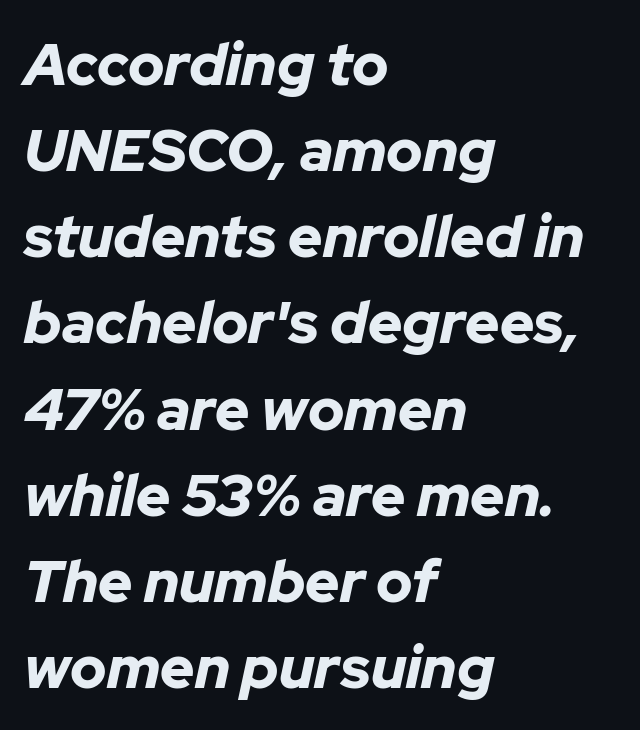
The image shows 59 px bold type, italic (leaning right); set left-aligned, normal line spacing (1.46x), normal letter spacing, not underlined; low stroke contrast and a medium x-height.
